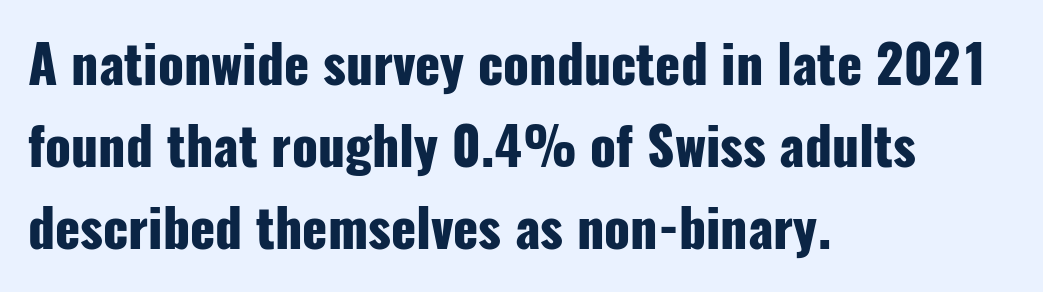
Is this a fixed-width face? No — the glyphs have proportional, varying widths. You can tell from the bare stems that sans-serif type was used. Normally led — the rows are evenly, conventionally spaced. Italic: no, the glyphs are upright roman. The sample has been set heavy, in full bold.
